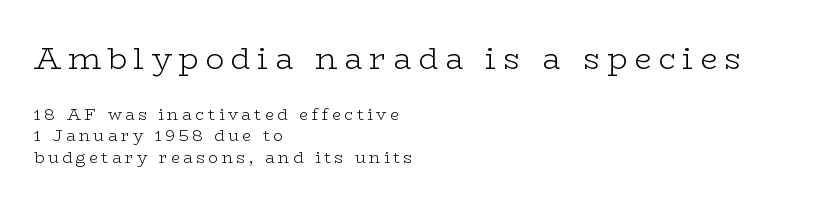
Q: Is the text bold? A: No.
Q: Is the text italic (slanted)? A: No, it is upright.
Q: Is the typeface a serif or a sans-serif typeface? A: Serif.
Q: Is the text underlined? A: No.
Q: How is the paragraph aligned? A: Left-aligned.
Q: Is the spacing between letters normal or unusually wide? A: Unusually wide.
Q: Is the spacing between lines tight, normal or loose? A: Normal.
Q: Which block of text is set in a larger size, the first (top) or the second (bottom)? A: The first (top) one.
Q: Width (condensed, normal, or wide)? A: Wide.
Q: Stroke contrast? A: Low.
Q: x-height? A: Medium.
Q: Monospaced? A: No.
